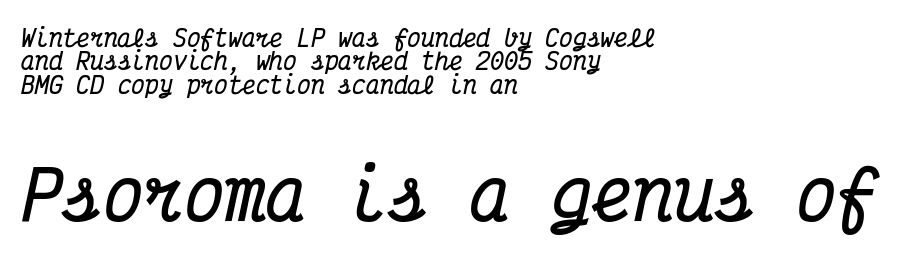
Q: Is the text bold? A: Yes.
Q: Is the text italic (slanted)? A: Yes, it leans right by about 12 degrees.
Q: Is the typeface a serif or a sans-serif typeface? A: Serif.
Q: Is the text underlined? A: No.
Q: How is the paragraph aligned? A: Left-aligned.
Q: Is the spacing between letters normal or unusually wide? A: Normal.
Q: Is the spacing between lines tight, normal or loose? A: Tight.
Q: Which block of text is set in a larger size, the first (top) or the second (bottom)? A: The second (bottom) one.
Q: Width (condensed, normal, or wide)? A: Condensed.
Q: Stroke contrast? A: Medium.
Q: x-height? A: Medium.
Q: Monospaced? A: Yes.
